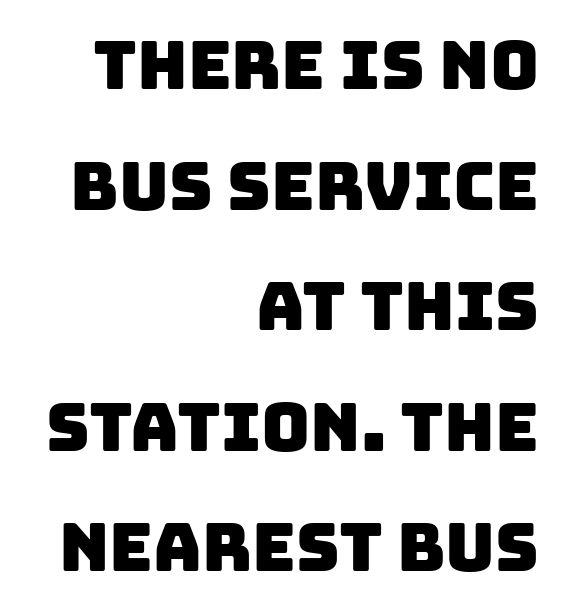
These lines are composed in type without serifs. Plain, unruled lines of type. Varying glyph widths throughout — classic text-font behaviour. Glyph-to-glyph distance matches everyday printed text. The passage is arranged like a letterhead date or caption credit — flush right.
